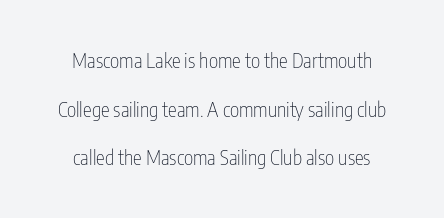
Italic? Not at all — the glyphs are vertical. The letterforms sit shoulder to shoulder at normal distance. The typeface has the unassuming heft of standard copy or less. Check the space under the baseline: it is left empty.
